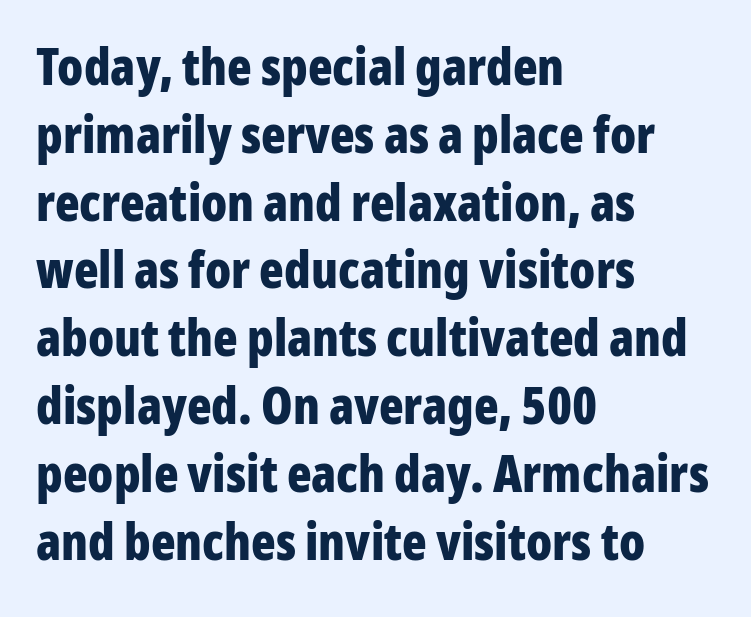
Q: Is the text bold? A: Yes.
Q: Is the text italic (slanted)? A: No, it is upright.
Q: Is the typeface a serif or a sans-serif typeface? A: Sans-serif.
Q: Is the text underlined? A: No.
Q: How is the paragraph aligned? A: Left-aligned.
Q: Is the spacing between letters normal or unusually wide? A: Normal.
Q: Is the spacing between lines tight, normal or loose? A: Normal.
Q: Width (condensed, normal, or wide)? A: Condensed.
Q: Stroke contrast? A: Low.
Q: x-height? A: Medium.
Q: Monospaced? A: No.
